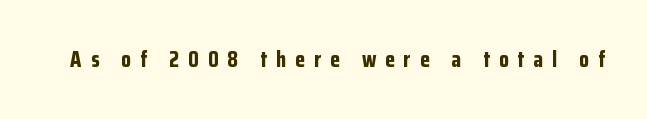
On the weight axis this lands at bold, roughly 700. Nope, not italic — everything's standing straight. The space beneath each line is pristine and unruled. The type is letterspaced generously, with wide tracking.
